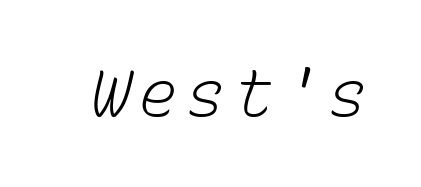
Q: Is the text bold? A: No.
Q: Is the text underlined? A: No.
Q: Width (condensed, normal, or wide)? A: Normal.
Q: Stroke contrast? A: Low.
Q: x-height? A: Medium.
Q: Monospaced? A: Yes.
